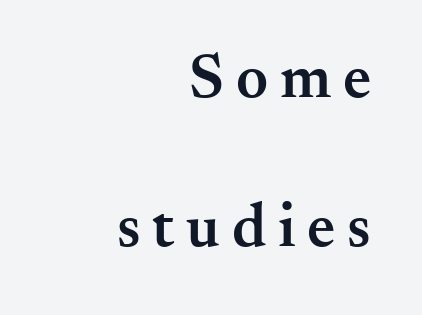
{"serif": "yes", "italic": "no", "bold": "semi", "weight": "semibold", "width": "normal", "stroke_contrast": "medium", "x_height": "small", "monospaced": "no", "underline": "no", "align": "right", "line_spacing": "loose", "line_spacing_ratio": 2.41, "glyph_px": 62}
